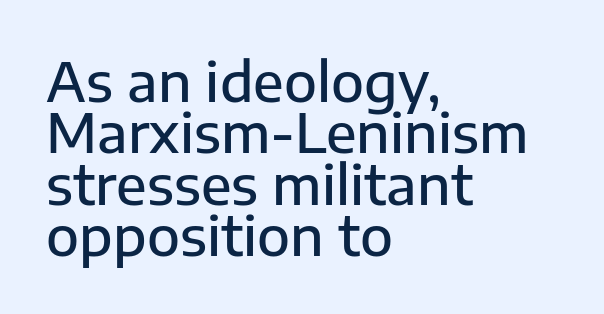
The image shows 54 px semibold sans-serif type, upright; set left-aligned, tight line spacing (0.95x), normal letter spacing, not underlined; low stroke contrast and a medium x-height.
